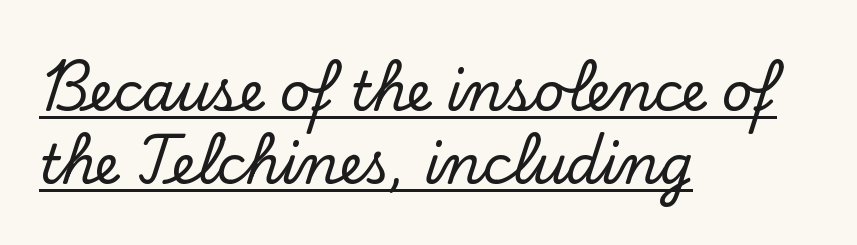
Q: Is the text italic (slanted)? A: Yes.
Q: Is the typeface a serif or a sans-serif typeface? A: Serif.
Q: Is the text underlined? A: Yes.
Q: How is the paragraph aligned? A: Left-aligned.
Q: Is the spacing between letters normal or unusually wide? A: Normal.
Q: Is the spacing between lines tight, normal or loose? A: Normal.
Q: Width (condensed, normal, or wide)? A: Normal.
Q: Stroke contrast? A: Low.
Q: x-height? A: Small.
Q: Monospaced? A: No.
